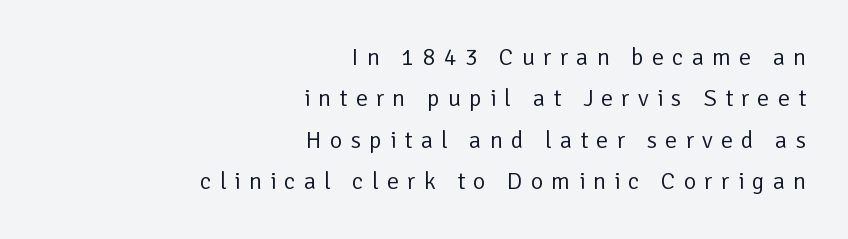
Q: Is the text bold? A: No.
Q: Is the text italic (slanted)? A: No, it is upright.
Q: Is the text underlined? A: No.
Q: How is the paragraph aligned? A: Right-aligned.
Q: Is the spacing between letters normal or unusually wide? A: Unusually wide.
